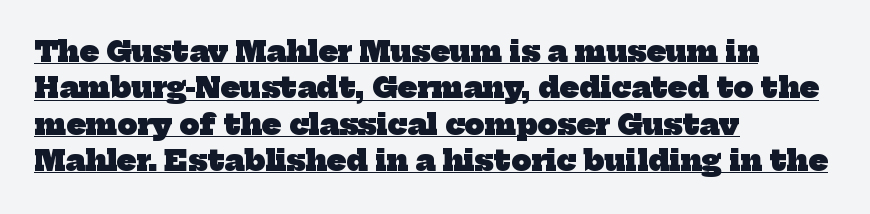
{"serif": "yes", "bold": "yes", "weight": "heavy", "width": "normal", "stroke_contrast": "low", "x_height": "medium", "monospaced": "no", "underline": "yes", "align": "left", "line_spacing": "normal", "line_spacing_ratio": 1.3, "letter_spacing": "normal", "letter_spacing_em": 0.0, "glyph_px": 28}
